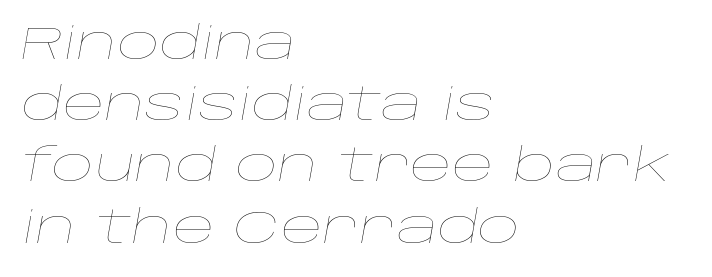
{"italic": "yes", "lean": "right", "slant_degrees": 10, "bold": "no", "weight": "thin", "width": "wide", "stroke_contrast": "low", "x_height": "large", "monospaced": "no", "underline": "no", "align": "left", "line_spacing": "normal", "line_spacing_ratio": 1.33, "letter_spacing": "normal", "letter_spacing_em": 0.0, "glyph_px": 46}
